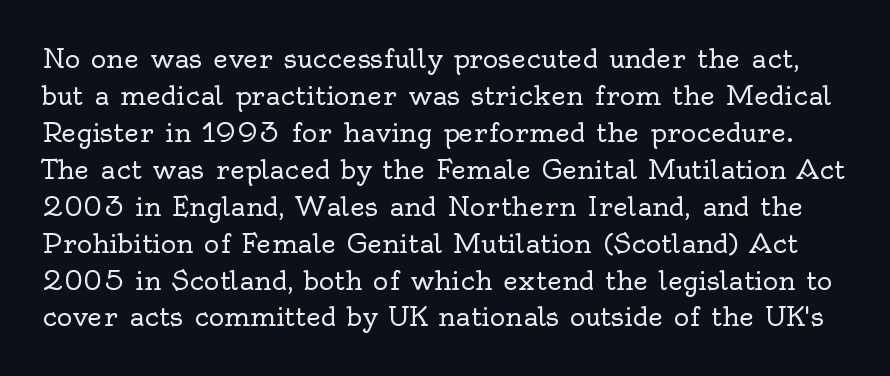
The image shows 26 px text type, upright; set normal line spacing (1.42x), normal letter spacing, not underlined.
